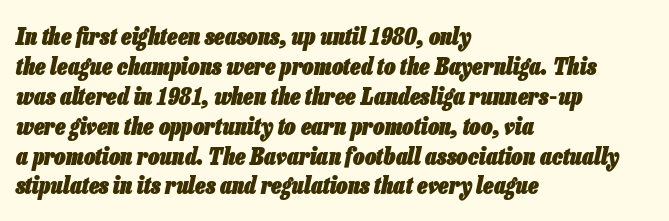
Q: Is the text bold? A: Yes.
Q: Is the text italic (slanted)? A: Yes, it leans right by about 13 degrees.
Q: Is the text underlined? A: No.
Q: How is the paragraph aligned? A: Left-aligned.
Q: Is the spacing between letters normal or unusually wide? A: Normal.
Q: Is the spacing between lines tight, normal or loose? A: Normal.
